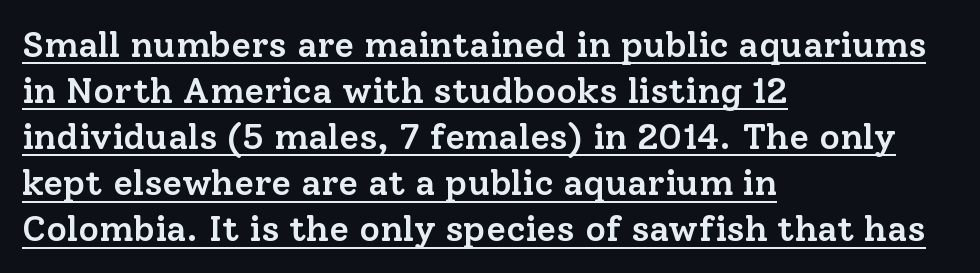
Q: Is the text bold? A: Semi-bold.
Q: Is the text italic (slanted)? A: No, it is upright.
Q: Is the typeface a serif or a sans-serif typeface? A: Serif.
Q: Is the text underlined? A: Yes.
Q: How is the paragraph aligned? A: Left-aligned.
Q: Is the spacing between letters normal or unusually wide? A: Normal.
Q: Is the spacing between lines tight, normal or loose? A: Normal.
Q: Width (condensed, normal, or wide)? A: Normal.
Q: Stroke contrast? A: Low.
Q: x-height? A: Medium.
Q: Monospaced? A: No.
